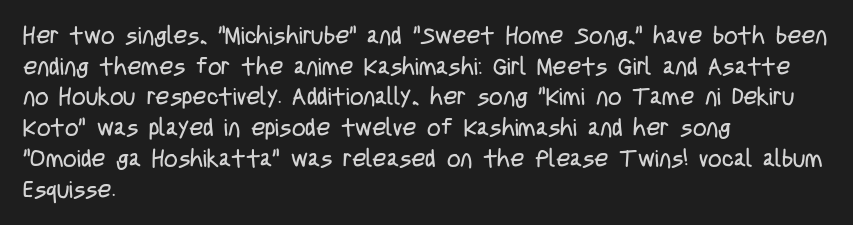
Is the type heavy? It reads as light-to-regular instead. Leftover space on each line is placed entirely after the last word. Characters follow at the spacing the type designer built in. The passage shown stacks its lines at a standard gap.
